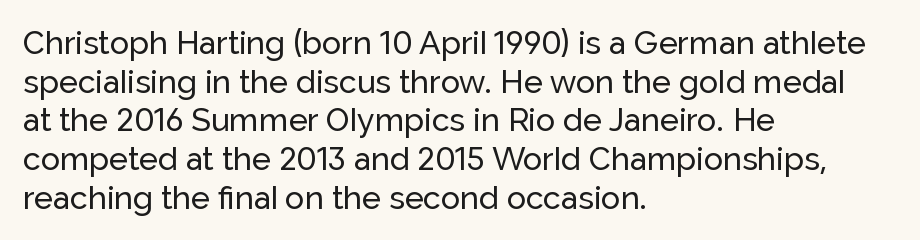
The image shows 32 px sans-serif type, upright; set left-aligned, line spacing 1.21x, normal letter spacing, not underlined; low stroke contrast and a medium x-height.
